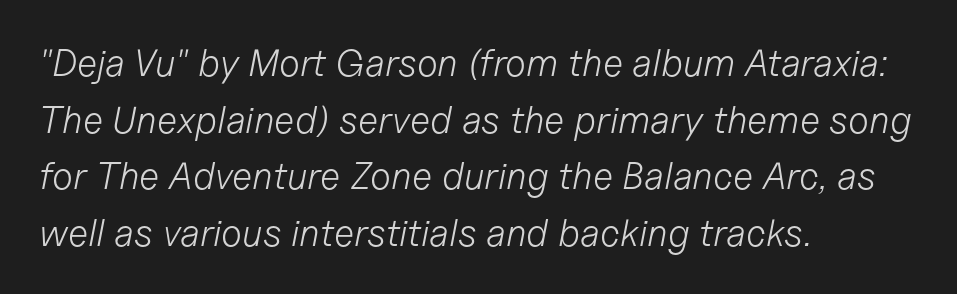
Q: Is the text bold? A: No.
Q: Is the text italic (slanted)? A: Yes, it leans right by about 11 degrees.
Q: Is the text underlined? A: No.
Q: How is the paragraph aligned? A: Left-aligned.
Q: Is the spacing between letters normal or unusually wide? A: Normal.
Q: Is the spacing between lines tight, normal or loose? A: Normal.
Q: Width (condensed, normal, or wide)? A: Normal.
Q: Stroke contrast? A: Low.
Q: x-height? A: Medium.
Q: Monospaced? A: No.
